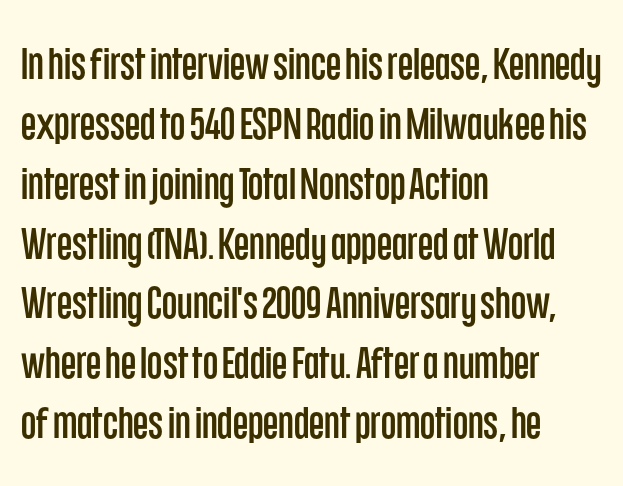
{"serif": "no", "italic": "no", "width": "condensed", "stroke_contrast": "low", "x_height": "large", "monospaced": "no", "underline": "no", "align": "left", "line_spacing": "normal", "line_spacing_ratio": 1.36, "letter_spacing": "normal", "letter_spacing_em": 0.0, "glyph_px": 44}
